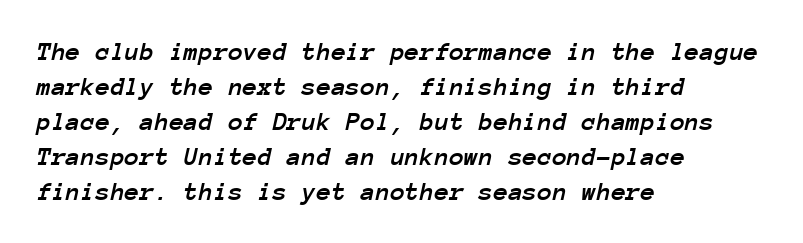
{"italic": "yes", "lean": "right", "slant_degrees": 12, "underline": "no", "align": "left", "line_spacing": "normal", "line_spacing_ratio": 1.3, "letter_spacing": "normal", "letter_spacing_em": 0.0, "glyph_px": 27}
